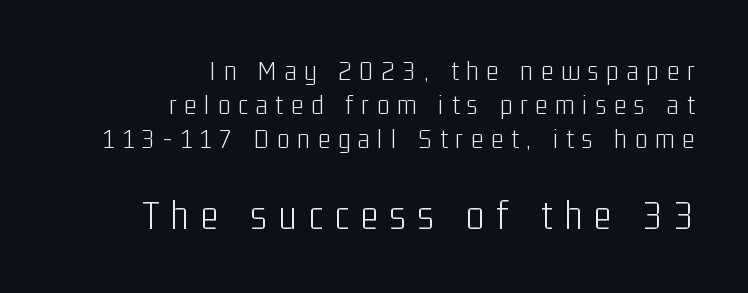
{"serif": "no", "italic": "no", "bold": "no", "weight": "light", "width": "condensed", "stroke_contrast": "low", "x_height": "medium", "monospaced": "no", "underline": "no", "align": "right", "line_spacing_ratio": 1.17, "letter_spacing": "wide", "letter_spacing_em": 0.28, "larger_block": "second", "size_ratio": 1.48, "glyph_px": 43}
